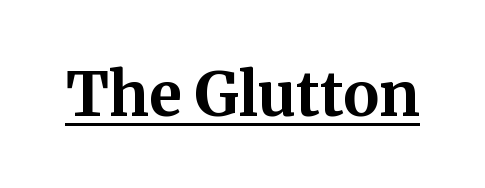
{"serif": "yes", "italic": "no", "bold": "yes", "weight": "bold", "width": "normal", "stroke_contrast": "medium", "x_height": "medium", "monospaced": "no", "underline": "yes", "letter_spacing": "normal", "letter_spacing_em": 0.0, "glyph_px": 61}
